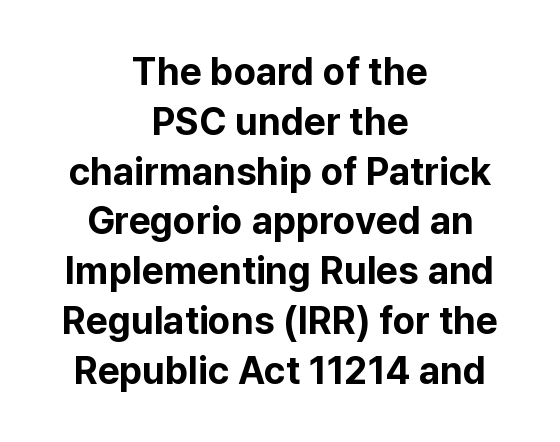
{"serif": "no", "italic": "no", "bold": "yes", "weight": "bold", "width": "normal", "stroke_contrast": "low", "x_height": "medium", "monospaced": "no", "underline": "no", "align": "center", "line_spacing": "normal", "line_spacing_ratio": 1.31, "letter_spacing": "normal", "letter_spacing_em": 0.0, "glyph_px": 38}
